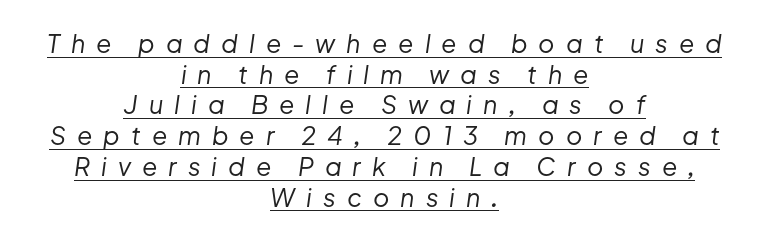
The image shows 25 px text type, italic (leaning right); set centered, line spacing 1.23x, unusually wide letter spacing (+0.44 em), underlined.
